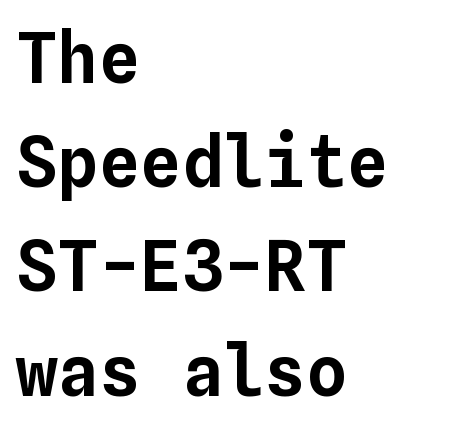
The passage is arranged the way most books set body copy — flush left. Reading down the column, the eye jumps a familiar distance to each next line. Type without underlining. Nothing unusual about the tracking: characters are spaced as the font intends.
